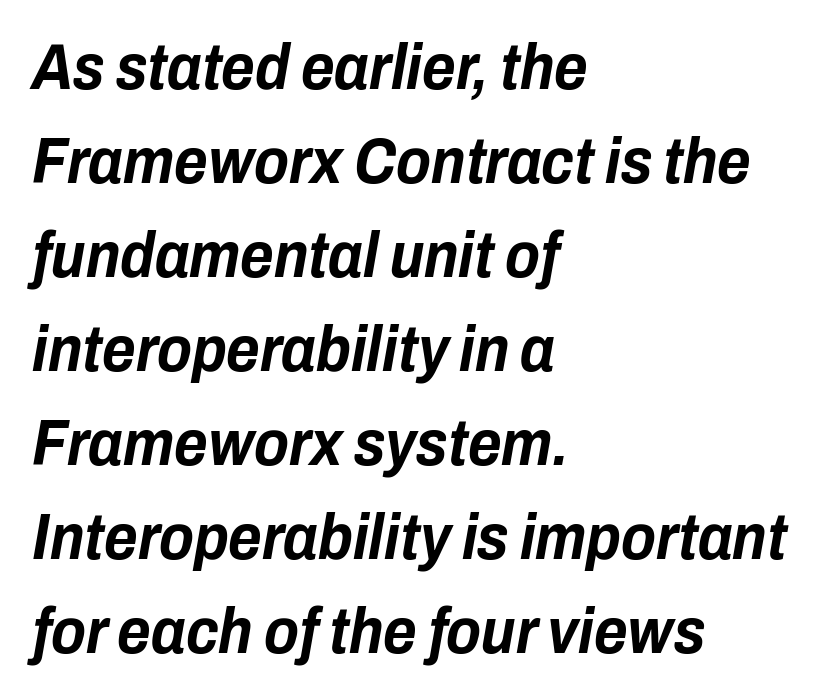
The passage shown is typed in a proportional face where columns would drift. Spacing between characters is what you'd get straight out of the box. Visually the block forms a straight wall on the left and a jagged coastline on the right. Characters are canted at an angle relative to the baseline's perpendicular. The passage shown is emphatically bold. Is there much room between lines? A standard amount, neither cramped nor airy.
